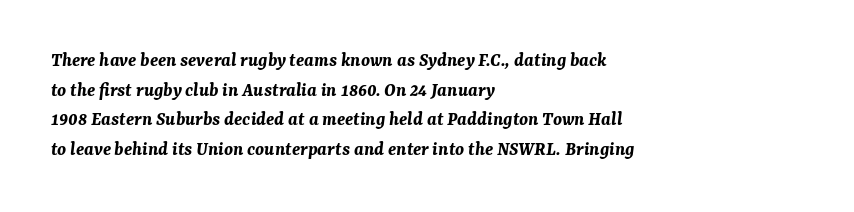
{"italic": "yes", "lean": "right", "slant_degrees": 7, "bold": "yes", "underline": "no", "align": "left", "line_spacing": "normal", "line_spacing_ratio": 1.48, "letter_spacing": "normal", "letter_spacing_em": 0.0, "glyph_px": 20}
